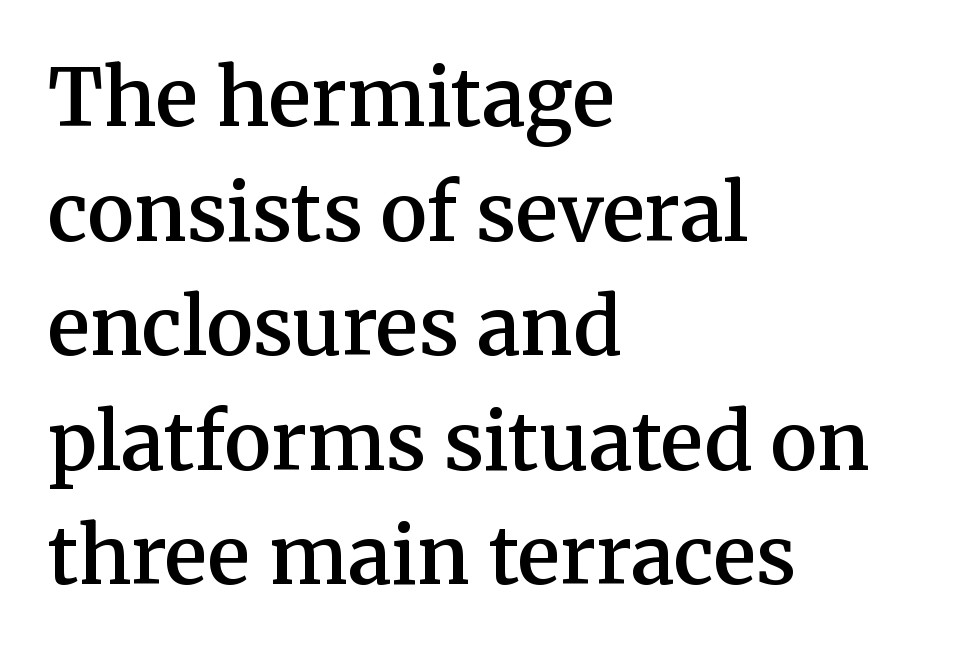
Q: Is the text bold? A: Semi-bold.
Q: Is the text italic (slanted)? A: No, it is upright.
Q: Is the typeface a serif or a sans-serif typeface? A: Serif.
Q: Is the text underlined? A: No.
Q: How is the paragraph aligned? A: Left-aligned.
Q: Is the spacing between letters normal or unusually wide? A: Normal.
Q: Is the spacing between lines tight, normal or loose? A: Normal.
Q: Width (condensed, normal, or wide)? A: Normal.
Q: Stroke contrast? A: Medium.
Q: x-height? A: Medium.
Q: Monospaced? A: No.
